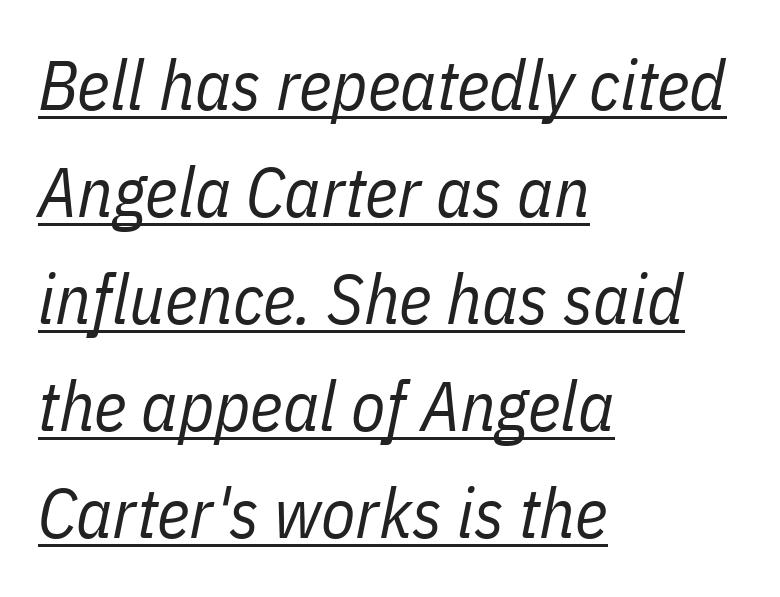
Interline gaps are of average width in this sample. Alignment: flush left. What stands out about the letter spacing? Nothing — it is the standard amount. Has an underline been added? It has.
